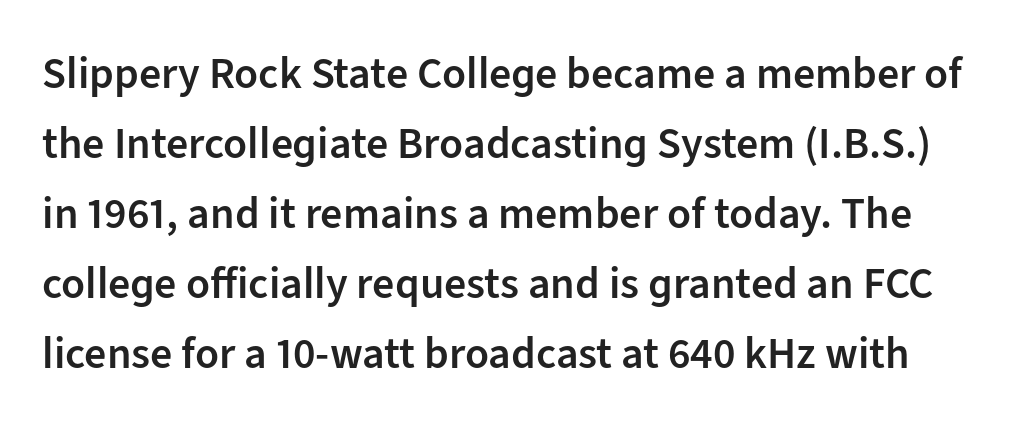
Q: Is the text bold? A: Semi-bold.
Q: Is the text italic (slanted)? A: No, it is upright.
Q: Is the typeface a serif or a sans-serif typeface? A: Sans-serif.
Q: Is the text underlined? A: No.
Q: Is the spacing between letters normal or unusually wide? A: Normal.
Q: Is the spacing between lines tight, normal or loose? A: Normal.
Q: Width (condensed, normal, or wide)? A: Normal.
Q: Stroke contrast? A: Low.
Q: x-height? A: Medium.
Q: Monospaced? A: No.
